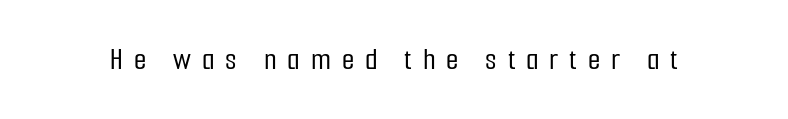
{"serif": "no", "italic": "no", "width": "condensed", "stroke_contrast": "low", "x_height": "medium", "monospaced": "no", "underline": "no", "letter_spacing": "wide", "letter_spacing_em": 0.34, "glyph_px": 32}
